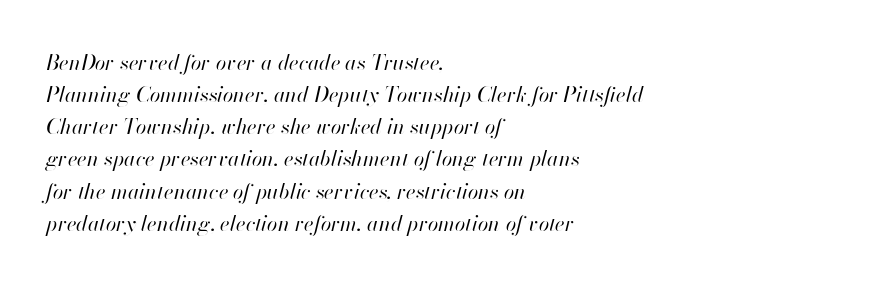
The image shows 21 px text type, italic (leaning right); set left-aligned, normal line spacing (1.53x), normal letter spacing, not underlined.
